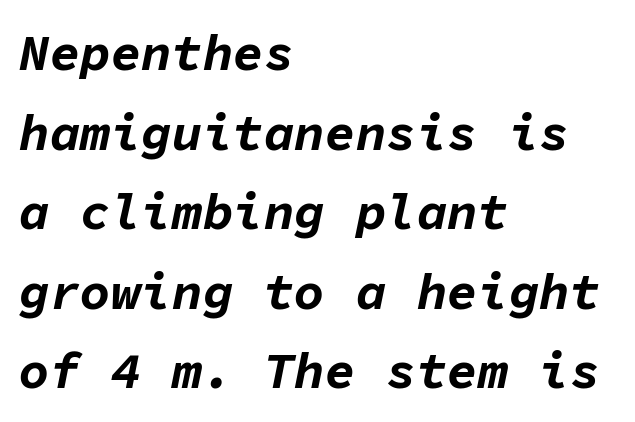
The image shows 51 px bold type, italic (leaning right), monospaced; set left-aligned, normal line spacing (1.56x), normal letter spacing, not underlined; low stroke contrast and a medium x-height.
